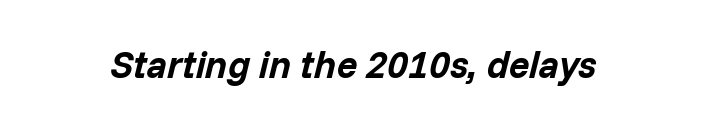
Q: Is the text bold? A: Yes.
Q: Is the text italic (slanted)? A: Yes, it leans right by about 14 degrees.
Q: Is the text underlined? A: No.
Q: Is the spacing between letters normal or unusually wide? A: Normal.
Q: Width (condensed, normal, or wide)? A: Normal.
Q: Stroke contrast? A: Low.
Q: x-height? A: Medium.
Q: Monospaced? A: No.
